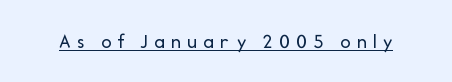
The image shows 21 px text type, upright; set unusually wide letter spacing (+0.28 em), underlined.
